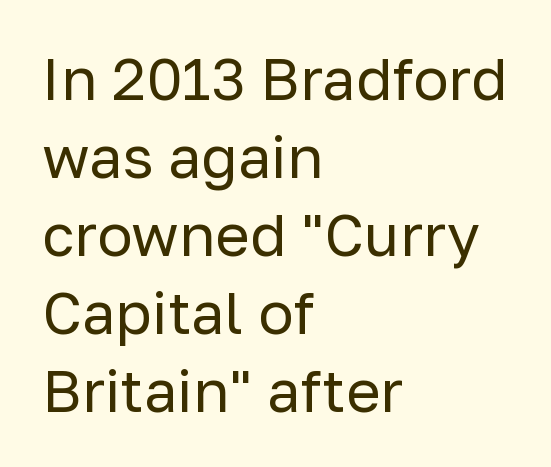
The image shows 59 px regular-weight sans-serif type, upright; set left-aligned, normal line spacing (1.32x), normal letter spacing, not underlined; low stroke contrast and a medium x-height.
